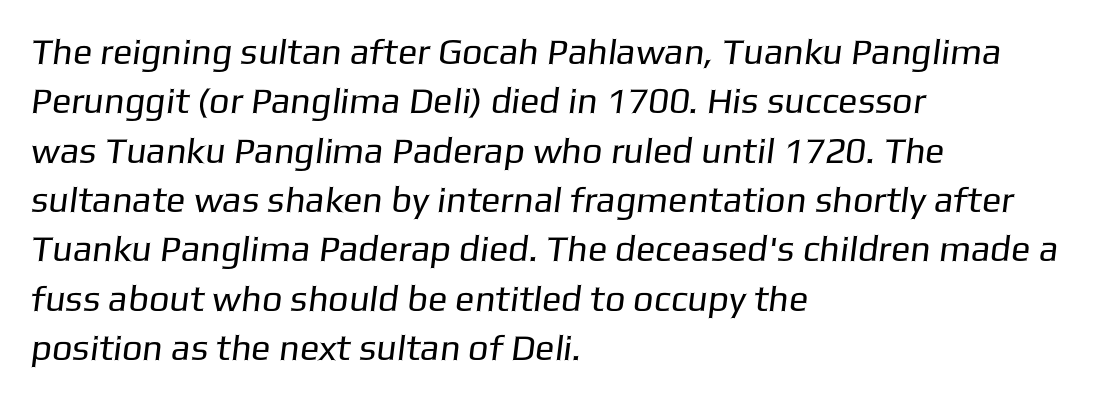
You can tell from the bare stems that sans-serif type was used. The face used here is proportionally spaced, like ordinary book or web type. The passage shown has conventional tracking throughout. Does the copy run flush right? No — it runs flush left.
